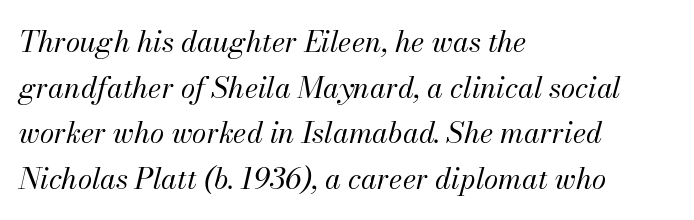
{"italic": "yes", "lean": "right", "slant_degrees": 13, "bold": "no", "weight": "regular", "width": "normal", "stroke_contrast": "medium", "x_height": "small", "monospaced": "no", "underline": "no", "align": "left", "line_spacing": "normal", "line_spacing_ratio": 1.57, "letter_spacing": "normal", "letter_spacing_em": 0.0, "glyph_px": 29}
